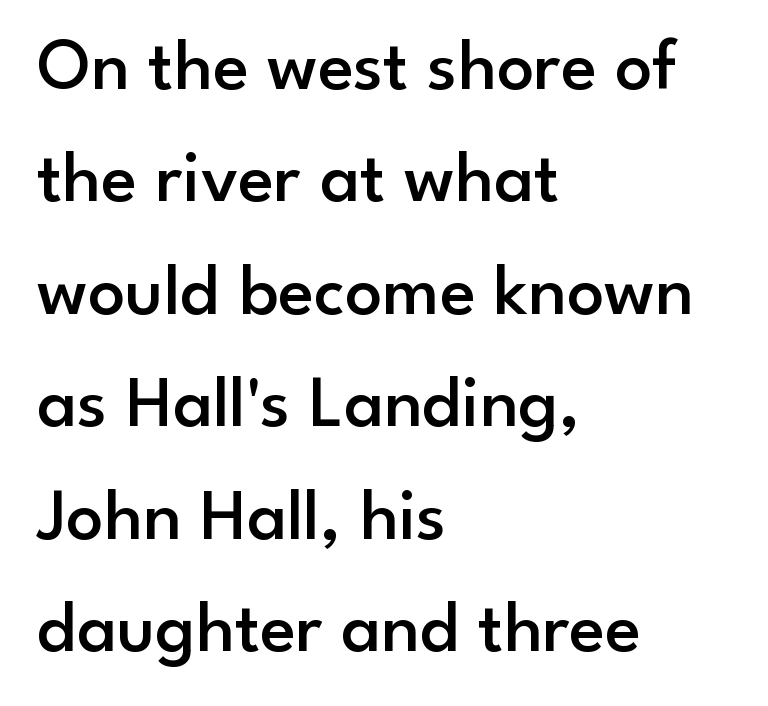
Q: Is the text bold? A: Semi-bold.
Q: Is the text italic (slanted)? A: No, it is upright.
Q: Is the typeface a serif or a sans-serif typeface? A: Sans-serif.
Q: Is the text underlined? A: No.
Q: How is the paragraph aligned? A: Left-aligned.
Q: Is the spacing between letters normal or unusually wide? A: Normal.
Q: Is the spacing between lines tight, normal or loose? A: Normal.
Q: Width (condensed, normal, or wide)? A: Normal.
Q: Stroke contrast? A: Low.
Q: x-height? A: Small.
Q: Monospaced? A: No.
